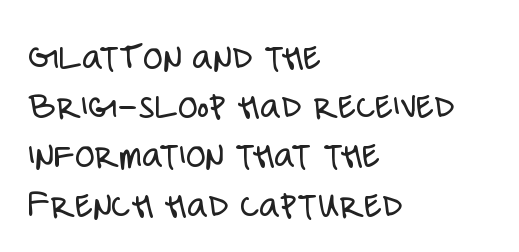
What kind of face is this? One without serifs — a sans. Underline: absent. Compared with a centered layout, this one pins lines to the left instead. No italicization has been applied; the sample stays upright. Honestly, the letter spacing is just normal — you wouldn't notice it.
